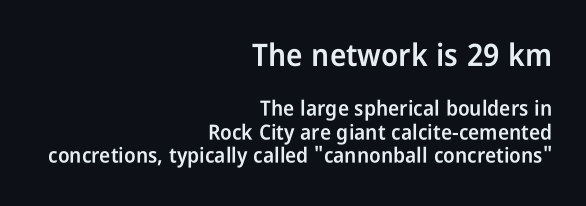
The image shows 31 px semibold, condensed sans-serif type, upright; set right-aligned, tight line spacing (1.13x), normal letter spacing, not underlined; the first (top) block is 1.48x larger; low stroke contrast and a medium x-height.
